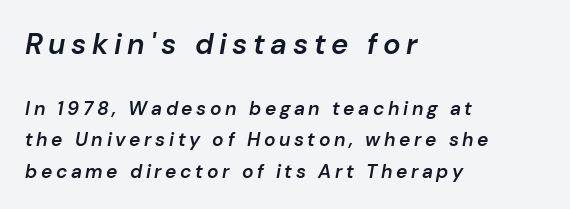
Q: Is the text bold? A: Semi-bold.
Q: Is the text italic (slanted)? A: Yes, it leans right by about 10 degrees.
Q: Is the text underlined? A: No.
Q: How is the paragraph aligned? A: Left-aligned.
Q: Is the spacing between lines tight, normal or loose? A: Normal.
Q: Which block of text is set in a larger size, the first (top) or the second (bottom)? A: The first (top) one.
Q: Width (condensed, normal, or wide)? A: Normal.
Q: Stroke contrast? A: Low.
Q: x-height? A: Medium.
Q: Monospaced? A: No.
